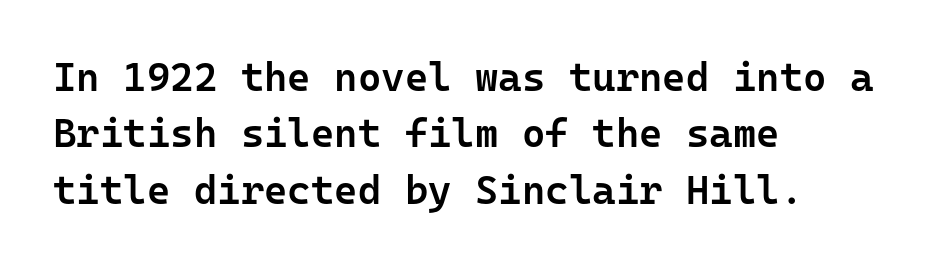
Q: Is the text bold? A: Semi-bold.
Q: Is the text italic (slanted)? A: No, it is upright.
Q: Is the typeface a serif or a sans-serif typeface? A: Sans-serif.
Q: Is the text underlined? A: No.
Q: How is the paragraph aligned? A: Left-aligned.
Q: Is the spacing between letters normal or unusually wide? A: Normal.
Q: Is the spacing between lines tight, normal or loose? A: Normal.
Q: Width (condensed, normal, or wide)? A: Normal.
Q: Stroke contrast? A: Low.
Q: x-height? A: Medium.
Q: Monospaced? A: Yes.
